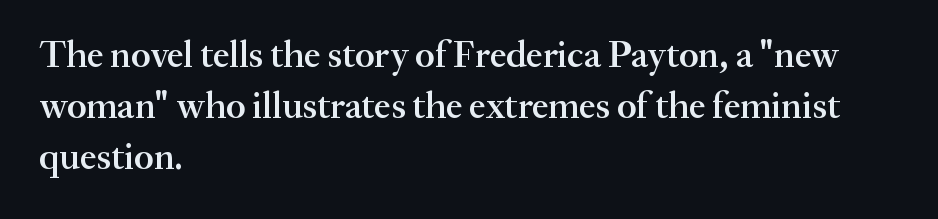
The image shows 37 px semibold serif type, upright; set left-aligned, normal line spacing (1.38x), normal letter spacing, not underlined; medium stroke contrast and a small x-height.
